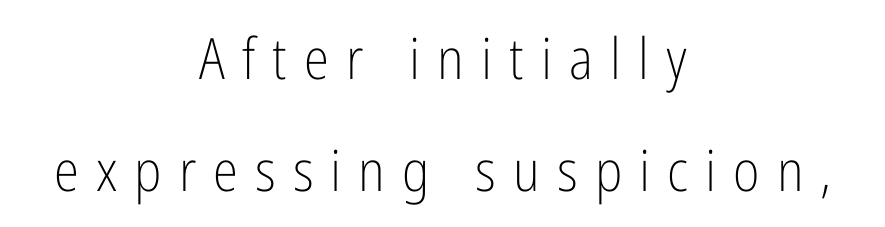
The image shows 57 px light, condensed sans-serif type, upright; set centered, loose line spacing (1.97x), unusually wide letter spacing (+0.3 em), not underlined; low stroke contrast and a medium x-height.
